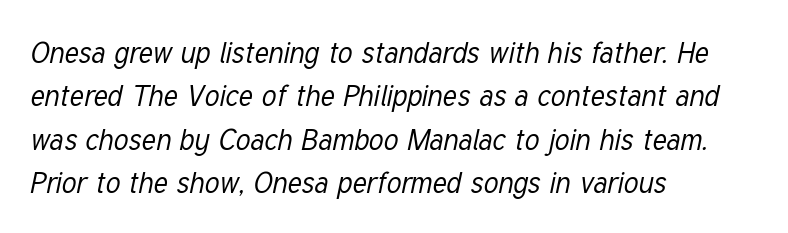
{"italic": "yes", "lean": "right", "slant_degrees": 12, "bold": "no", "weight": "regular", "width": "condensed", "stroke_contrast": "low", "x_height": "medium", "monospaced": "no", "underline": "no", "align": "left", "line_spacing": "normal", "line_spacing_ratio": 1.5, "letter_spacing": "normal", "letter_spacing_em": 0.0, "glyph_px": 29}
